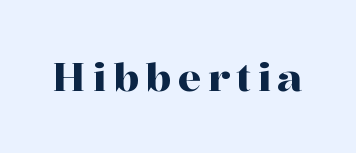
The image shows 39 px serif type, upright; set not underlined; high stroke contrast and a medium x-height.
